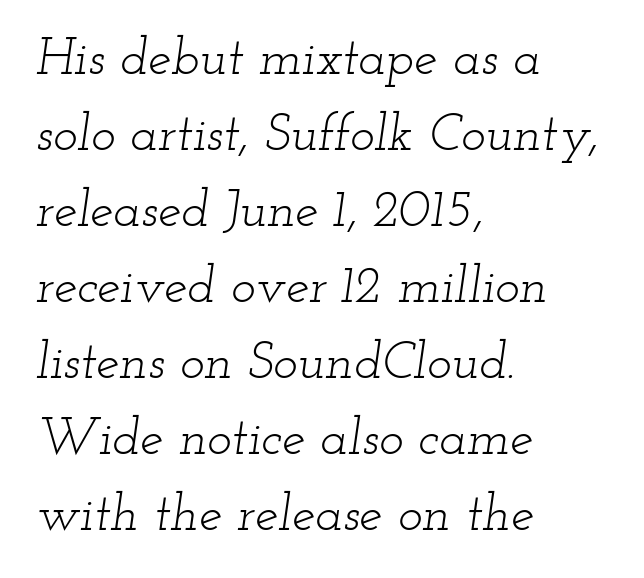
{"serif": "yes", "italic": "yes", "lean": "right", "slant_degrees": 12, "bold": "no", "weight": "light", "width": "wide", "stroke_contrast": "low", "x_height": "small", "monospaced": "no", "underline": "no", "align": "left", "line_spacing": "normal", "line_spacing_ratio": 1.46, "letter_spacing": "normal", "letter_spacing_em": 0.0, "glyph_px": 52}
